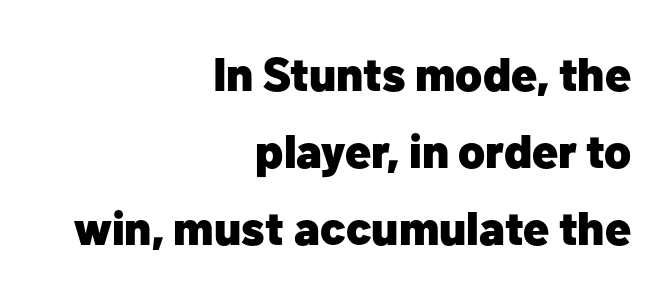
Q: Is the text bold? A: Yes.
Q: Is the text italic (slanted)? A: No, it is upright.
Q: Is the typeface a serif or a sans-serif typeface? A: Sans-serif.
Q: Is the text underlined? A: No.
Q: How is the paragraph aligned? A: Right-aligned.
Q: Is the spacing between letters normal or unusually wide? A: Normal.
Q: Is the spacing between lines tight, normal or loose? A: Normal.
Q: Width (condensed, normal, or wide)? A: Normal.
Q: Stroke contrast? A: Low.
Q: x-height? A: Medium.
Q: Monospaced? A: No.
